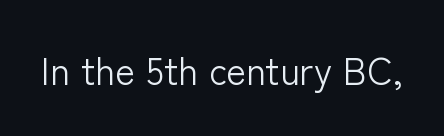
{"serif": "no", "italic": "no", "bold": "no", "weight": "light", "width": "normal", "stroke_contrast": "low", "x_height": "medium", "monospaced": "no", "underline": "no", "letter_spacing": "normal", "letter_spacing_em": 0.0, "glyph_px": 38}
